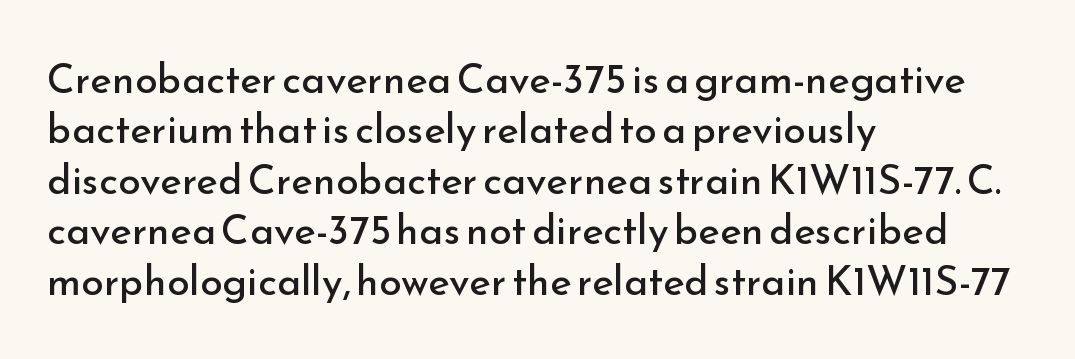
The image shows 41 px regular-weight sans-serif type, upright; set left-aligned, line spacing 1.23x, normal letter spacing, not underlined; low stroke contrast and a small x-height.
